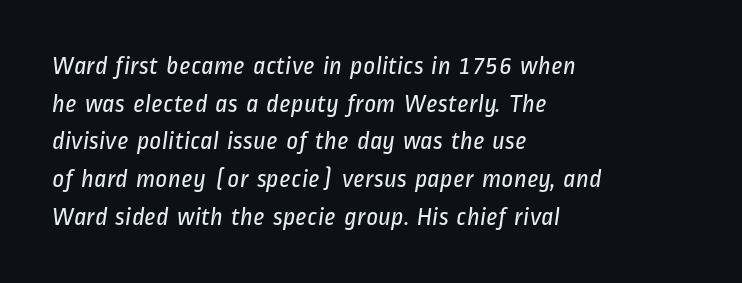
{"bold": "no", "underline": "no", "align": "left", "line_spacing": "normal", "line_spacing_ratio": 1.45, "letter_spacing": "normal", "letter_spacing_em": 0.0, "glyph_px": 26}
